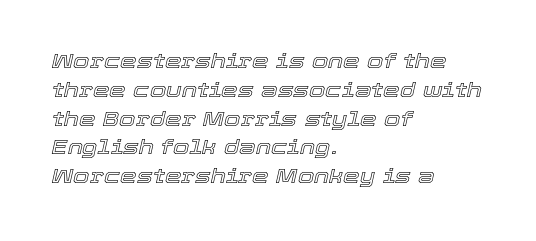
In terms of leading, this rendering sits right in the middle. Is the block centered? No — it sits flush against the left margin. When letters slant like this, we call the style italic. The gaps between neighbouring characters are ordinary and unremarkable. Letters rest on an invisible, unmarked baseline.
